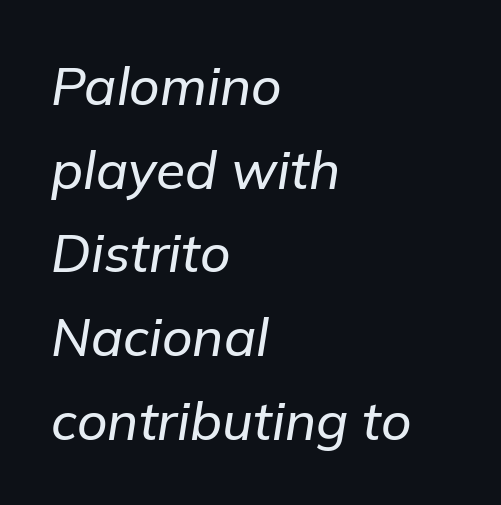
{"italic": "yes", "lean": "right", "slant_degrees": 9, "width": "normal", "stroke_contrast": "low", "x_height": "medium", "monospaced": "no", "underline": "no", "align": "left", "line_spacing": "normal", "line_spacing_ratio": 1.58, "letter_spacing": "normal", "letter_spacing_em": 0.0, "glyph_px": 53}
